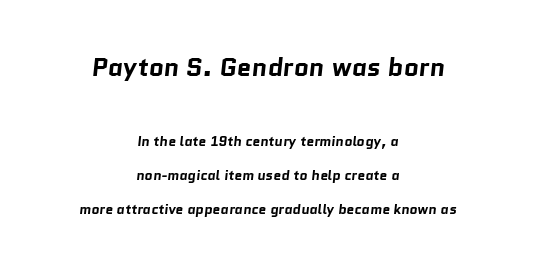
{"bold": "yes", "underline": "no", "align": "center", "line_spacing": "loose", "line_spacing_ratio": 2.41, "letter_spacing": "normal", "letter_spacing_em": 0.0, "larger_block": "first", "size_ratio": 1.86, "glyph_px": 26}
